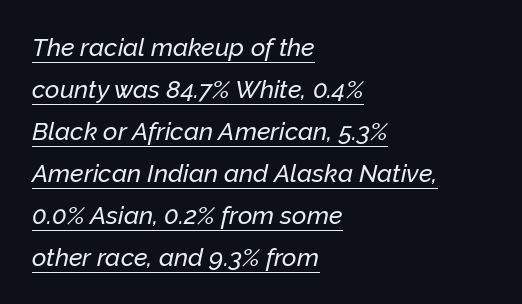
The image shows 25 px text type, italic (leaning right); set left-aligned, normal line spacing (1.68x), normal letter spacing, underlined.
